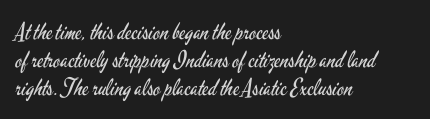
Q: Is the text bold? A: No.
Q: Is the text italic (slanted)? A: Yes.
Q: Is the text underlined? A: No.
Q: How is the paragraph aligned? A: Left-aligned.
Q: Is the spacing between letters normal or unusually wide? A: Normal.
